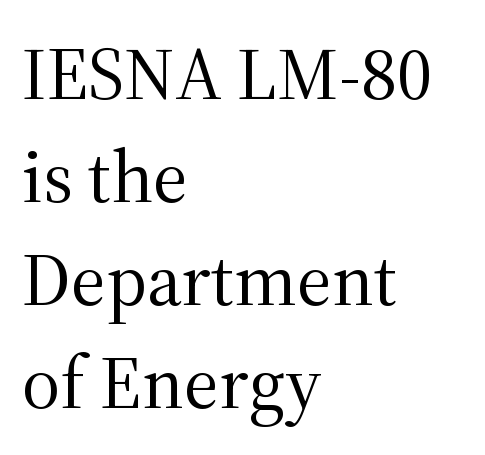
The image shows 74 px regular-weight serif type, upright; set left-aligned, normal line spacing (1.39x), normal letter spacing, not underlined; medium stroke contrast and a medium x-height.
